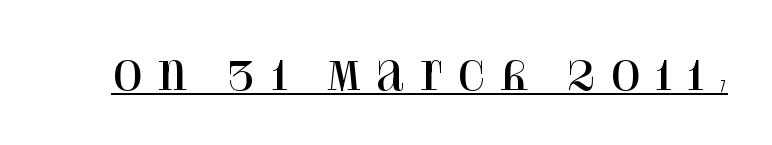
Here the glyphs are tracked loosely, breaking word shapes into spaced letters. These lines are rendered in a variable-pitch font. Little horizontal feet cap the strokes, marking this as serif type. Every character sits straight up, as roman type does. The glyphs are accompanied by a horizontal stroke just below them.
